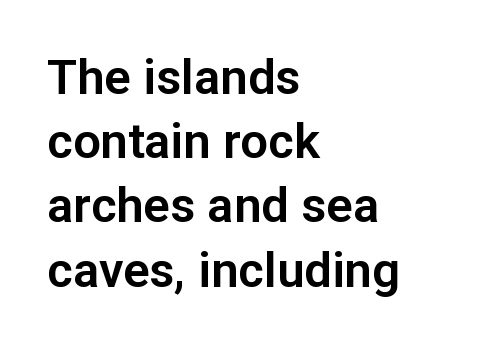
{"serif": "no", "italic": "no", "width": "normal", "stroke_contrast": "low", "x_height": "medium", "monospaced": "no", "underline": "no", "align": "left", "line_spacing": "normal", "line_spacing_ratio": 1.31, "letter_spacing": "normal", "letter_spacing_em": 0.0, "glyph_px": 49}
